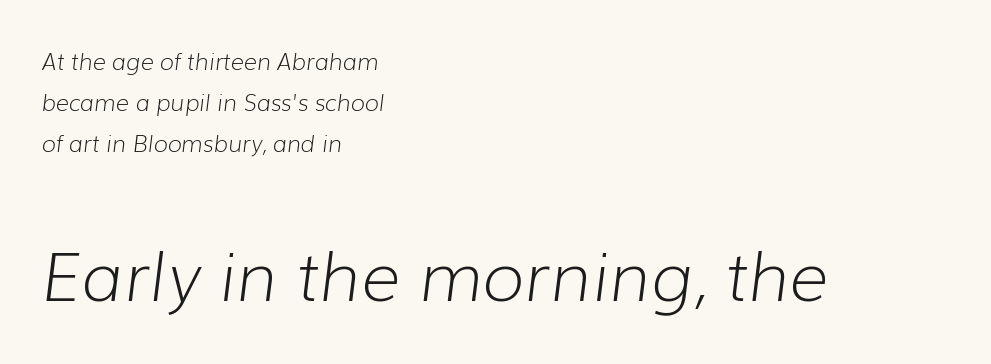
{"italic": "yes", "lean": "right", "slant_degrees": 7, "bold": "no", "weight": "light", "width": "normal", "stroke_contrast": "low", "x_height": "medium", "monospaced": "no", "underline": "no", "align": "left", "line_spacing_ratio": 1.79, "letter_spacing": "normal", "letter_spacing_em": 0.0, "larger_block": "second", "size_ratio": 2.96, "glyph_px": 68}
